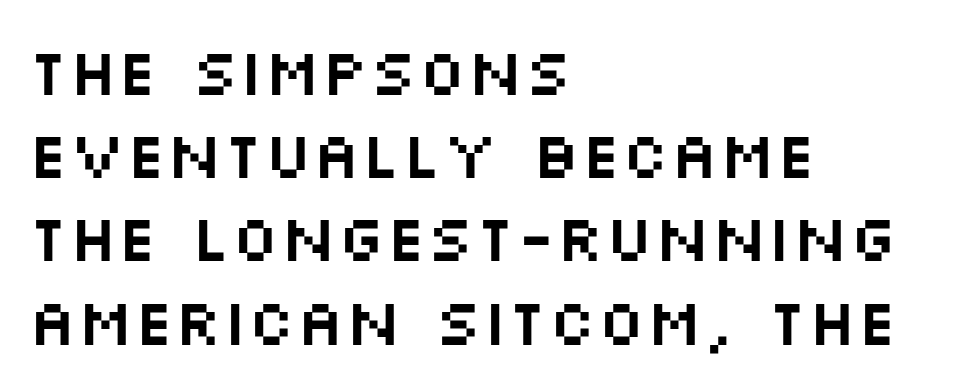
{"serif": "no", "italic": "no", "width": "wide", "stroke_contrast": "medium", "x_height": "large", "monospaced": "no", "underline": "no", "align": "left", "line_spacing": "normal", "line_spacing_ratio": 1.28, "letter_spacing": "normal", "letter_spacing_em": 0.0, "glyph_px": 65}
